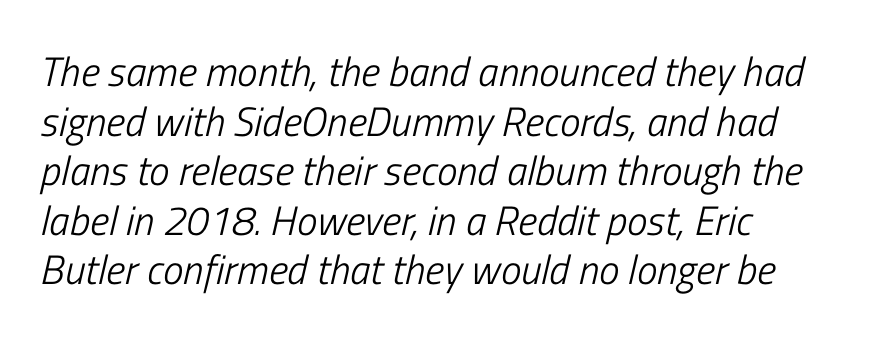
{"italic": "yes", "lean": "right", "slant_degrees": 13, "bold": "no", "weight": "light", "width": "condensed", "stroke_contrast": "low", "x_height": "medium", "monospaced": "no", "underline": "no", "align": "left", "line_spacing_ratio": 1.21, "letter_spacing": "normal", "letter_spacing_em": 0.0, "glyph_px": 41}
